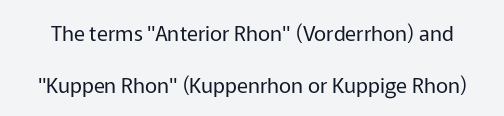
{"italic": "no", "bold": "no", "underline": "no", "line_spacing": "loose", "line_spacing_ratio": 2.47, "letter_spacing": "normal", "letter_spacing_em": 0.0, "glyph_px": 21}
